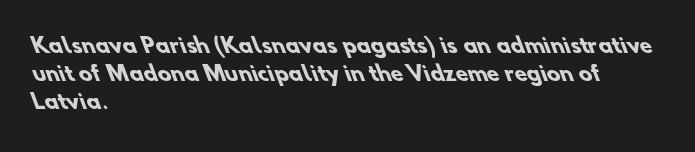
The horizontal fit of the characters is conventional and even. The letters are bold, with thick, heavy strokes. What's the leading like? Ordinary, nothing unusual. The specimen omits any rule beneath the text block's lines.
